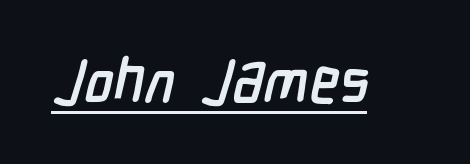
Q: Is the typeface a serif or a sans-serif typeface? A: Sans-serif.
Q: Is the text underlined? A: Yes.
Q: Is the spacing between letters normal or unusually wide? A: Normal.
Q: Width (condensed, normal, or wide)? A: Condensed.
Q: Stroke contrast? A: Low.
Q: x-height? A: Medium.
Q: Monospaced? A: No.
